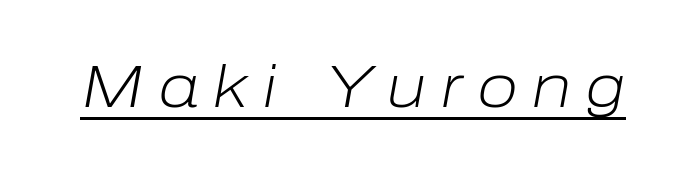
{"italic": "yes", "lean": "right", "slant_degrees": 10, "bold": "no", "weight": "light", "width": "normal", "stroke_contrast": "low", "x_height": "medium", "monospaced": "no", "underline": "yes", "letter_spacing": "wide", "letter_spacing_em": 0.24, "glyph_px": 60}
